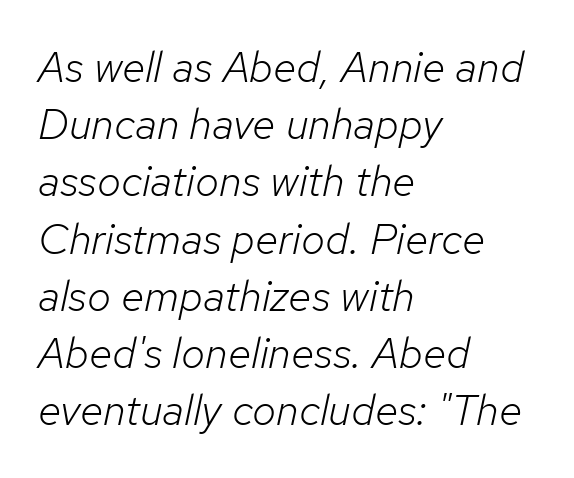
The image shows 43 px light type, italic (leaning right); set left-aligned, normal line spacing (1.33x), normal letter spacing, not underlined; low stroke contrast and a medium x-height.
